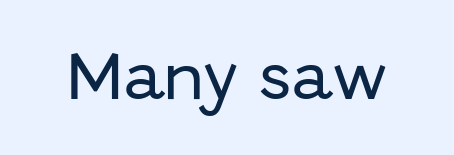
The image shows 53 px sans-serif type, upright; set normal letter spacing, not underlined; low stroke contrast and a medium x-height.
